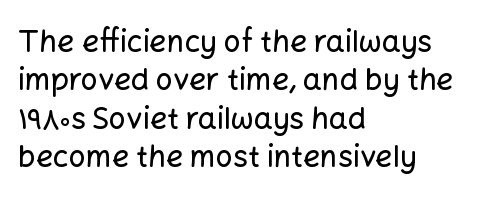
{"serif": "no", "italic": "no", "width": "normal", "stroke_contrast": "low", "x_height": "medium", "monospaced": "no", "underline": "no", "align": "left", "line_spacing": "normal", "line_spacing_ratio": 1.28, "letter_spacing": "normal", "letter_spacing_em": 0.0, "glyph_px": 30}
